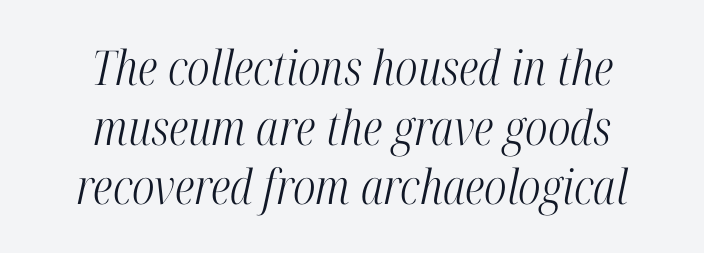
Honestly, there is no underline to notice here at all. Italic? Definitely — the glyphs are oblique. A quiet, ordinary-to-light weight characterises the typeface. There is no visible air inserted between adjacent glyphs.
